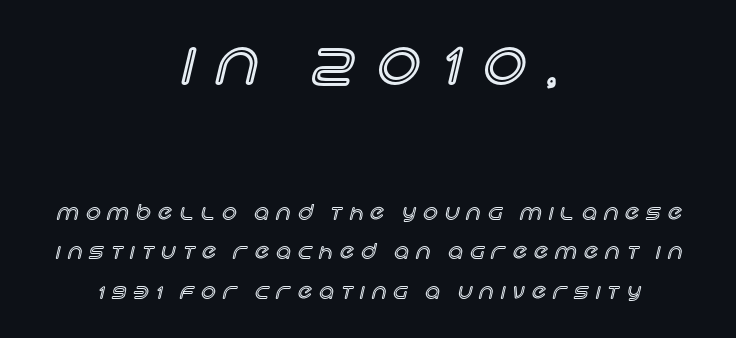
Character widths vary here, with narrow letters taking less room than wide ones. Horizontal bands of white between lines are thick stripes. The passage shown is not underscored anywhere. Caption: upper text group enlarged, lower text group reduced. The rendering inserts visible extra space after every character.
